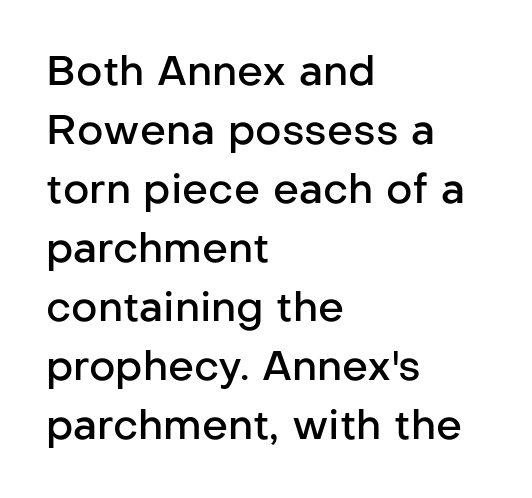
Q: Is the text bold? A: Semi-bold.
Q: Is the text italic (slanted)? A: No, it is upright.
Q: Is the typeface a serif or a sans-serif typeface? A: Sans-serif.
Q: Is the text underlined? A: No.
Q: How is the paragraph aligned? A: Left-aligned.
Q: Is the spacing between letters normal or unusually wide? A: Normal.
Q: Is the spacing between lines tight, normal or loose? A: Normal.
Q: Width (condensed, normal, or wide)? A: Normal.
Q: Stroke contrast? A: Low.
Q: x-height? A: Medium.
Q: Monospaced? A: No.
